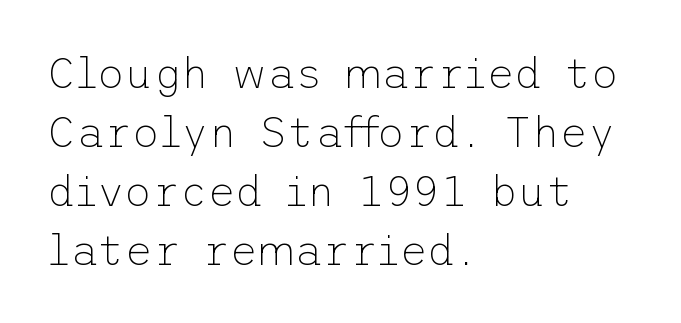
Q: Is the text bold? A: No.
Q: Is the text italic (slanted)? A: No, it is upright.
Q: Is the typeface a serif or a sans-serif typeface? A: Sans-serif.
Q: Is the text underlined? A: No.
Q: How is the paragraph aligned? A: Left-aligned.
Q: Is the spacing between letters normal or unusually wide? A: Normal.
Q: Is the spacing between lines tight, normal or loose? A: Normal.
Q: Width (condensed, normal, or wide)? A: Normal.
Q: Stroke contrast? A: Low.
Q: x-height? A: Medium.
